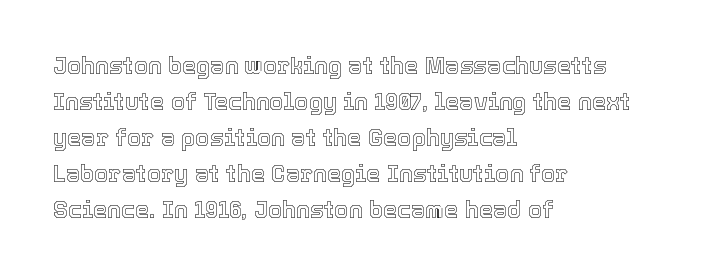
The image shows 23 px text type, upright; set left-aligned, normal line spacing (1.56x), normal letter spacing, not underlined.
